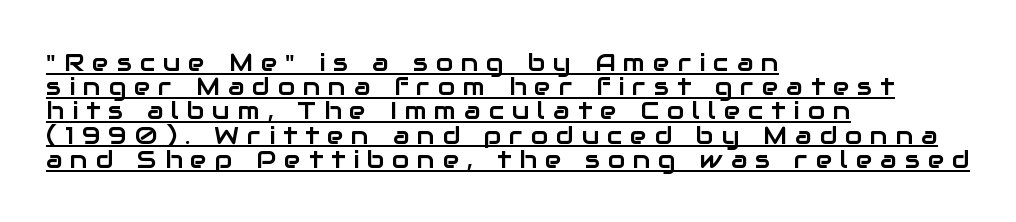
These characters rest on top of a visible drawn line. This sample uses expanded letter spacing, leaving extra air between glyphs. The lettering holds an erect, upright posture throughout. This sample trades vertical openness for compactness between lines. Caption: multi-line text, flush left, ragged right.
